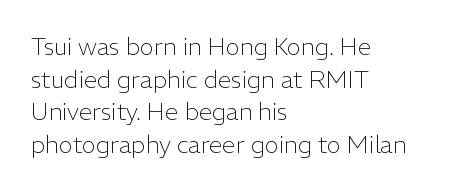
Q: Is the text bold? A: No.
Q: Is the text italic (slanted)? A: No, it is upright.
Q: Is the text underlined? A: No.
Q: How is the paragraph aligned? A: Left-aligned.
Q: Is the spacing between letters normal or unusually wide? A: Normal.
Q: Is the spacing between lines tight, normal or loose? A: Normal.
